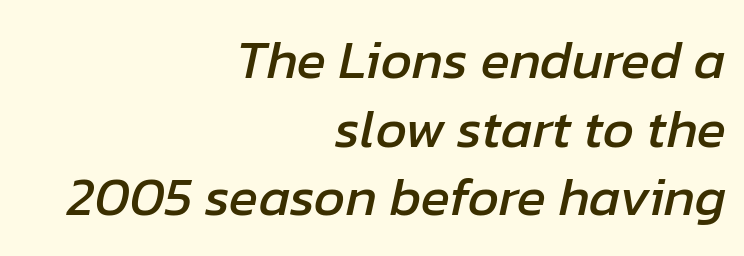
The rendering keeps characters at their native spacing. This is oblique type, the kind used for emphasis or titles. The typesetter chose a ragged-left arrangement here. The rendering uses natural spacing where letterforms have individual widths. This sample keeps an unexceptional amount of space between lines. Only glyphs here, with clear space below each row.
